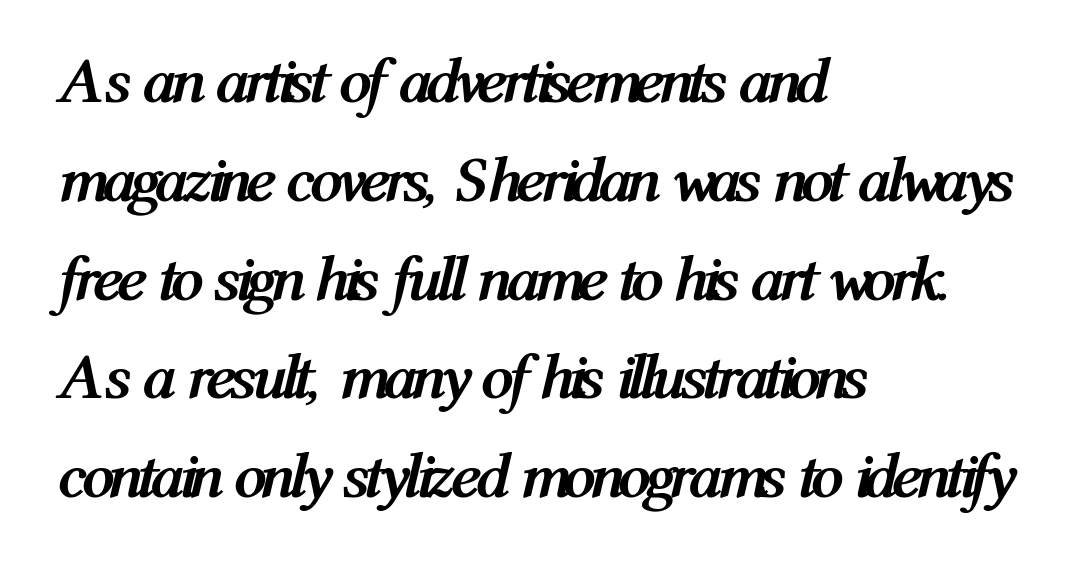
A full-strength bold gives these letters their thick strokes. Descenders hang freely into open space. Proportional: the letters do not fall into vertical columns. These lines keep a tight, regular rhythm from letter to letter.
